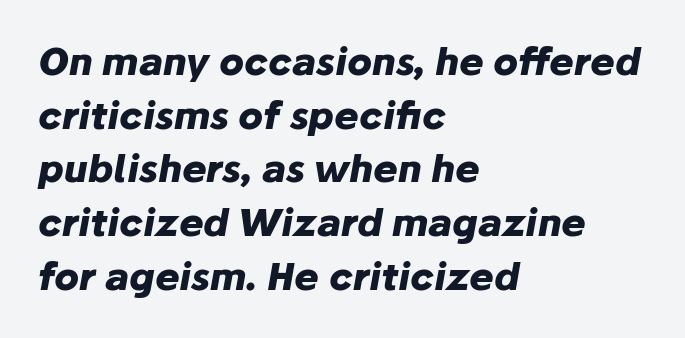
The image shows 37 px heavy type, italic (leaning right); set left-aligned, normal line spacing (1.45x), normal letter spacing, not underlined; low stroke contrast and a medium x-height.
